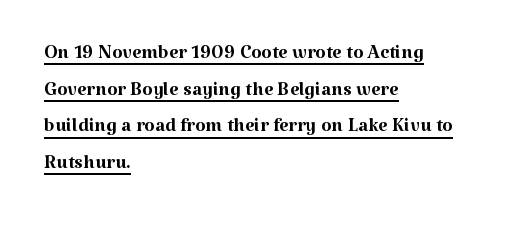
{"italic": "no", "bold": "no", "underline": "yes", "align": "left", "line_spacing": "normal", "line_spacing_ratio": 1.36, "letter_spacing": "normal", "letter_spacing_em": 0.0, "glyph_px": 27}
